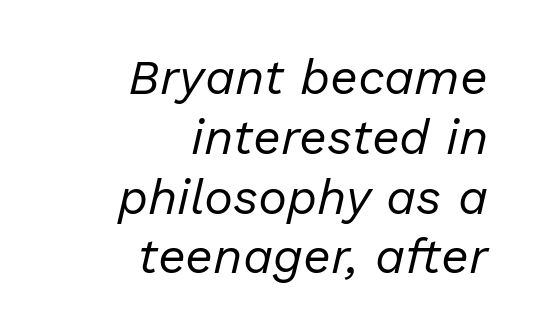
{"italic": "yes", "lean": "right", "slant_degrees": 13, "bold": "no", "weight": "regular", "width": "normal", "stroke_contrast": "low", "x_height": "medium", "monospaced": "no", "underline": "no", "align": "right", "line_spacing_ratio": 1.22, "letter_spacing": "normal", "letter_spacing_em": 0.0, "glyph_px": 49}
